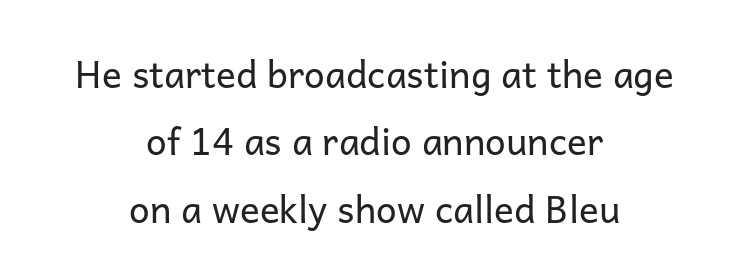
{"serif": "no", "italic": "no", "bold": "no", "weight": "regular", "width": "normal", "stroke_contrast": "low", "x_height": "medium", "monospaced": "no", "underline": "no", "align": "center", "line_spacing_ratio": 1.82, "letter_spacing": "normal", "letter_spacing_em": 0.0, "glyph_px": 37}
